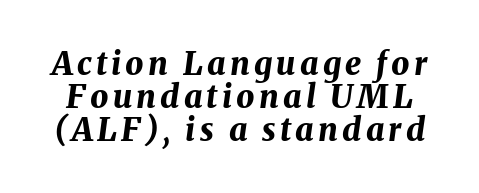
The specimen reads as italic at a glance. Type without underlining. The rendering uses a small line-height, squeezing the rows. Plenty of ink on the page — the face is bold.
